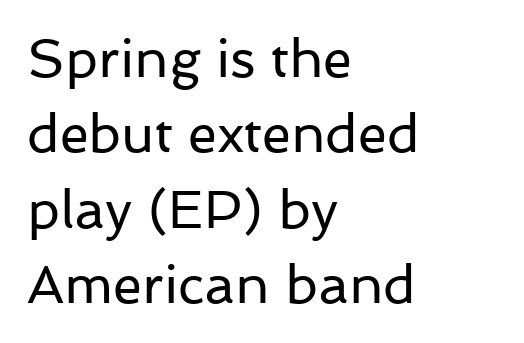
Q: Is the text bold? A: No.
Q: Is the text italic (slanted)? A: No, it is upright.
Q: Is the typeface a serif or a sans-serif typeface? A: Sans-serif.
Q: Is the text underlined? A: No.
Q: How is the paragraph aligned? A: Left-aligned.
Q: Is the spacing between letters normal or unusually wide? A: Normal.
Q: Is the spacing between lines tight, normal or loose? A: Normal.
Q: Width (condensed, normal, or wide)? A: Normal.
Q: Stroke contrast? A: Low.
Q: x-height? A: Medium.
Q: Monospaced? A: No.
